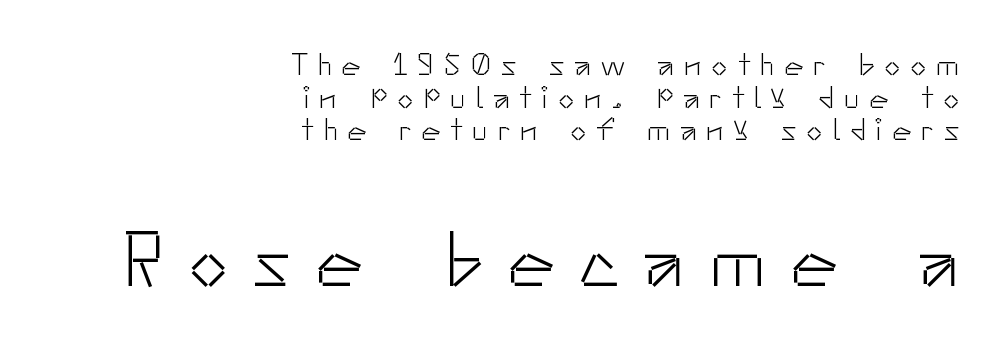
Q: Is the text bold? A: No.
Q: Is the text italic (slanted)? A: No, it is upright.
Q: Is the typeface a serif or a sans-serif typeface? A: Sans-serif.
Q: Is the text underlined? A: No.
Q: How is the paragraph aligned? A: Right-aligned.
Q: Is the spacing between letters normal or unusually wide? A: Unusually wide.
Q: Is the spacing between lines tight, normal or loose? A: Tight.
Q: Which block of text is set in a larger size, the first (top) or the second (bottom)? A: The second (bottom) one.
Q: Width (condensed, normal, or wide)? A: Normal.
Q: Stroke contrast? A: Low.
Q: x-height? A: Small.
Q: Monospaced? A: No.
